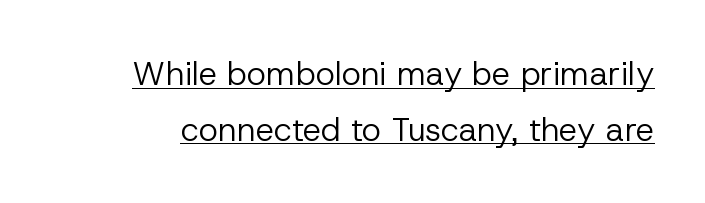
The image shows 33 px regular-weight sans-serif type, upright; set normal line spacing (1.69x), normal letter spacing, underlined; low stroke contrast and a medium x-height.
